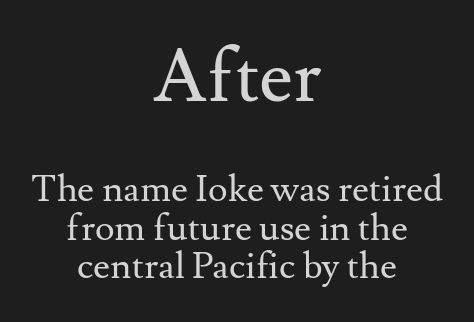
{"serif": "yes", "italic": "no", "bold": "no", "weight": "regular", "width": "normal", "stroke_contrast": "medium", "x_height": "small", "monospaced": "no", "underline": "no", "align": "center", "line_spacing": "tight", "line_spacing_ratio": 1.03, "letter_spacing": "normal", "letter_spacing_em": 0.0, "larger_block": "first", "size_ratio": 2.0, "glyph_px": 74}
